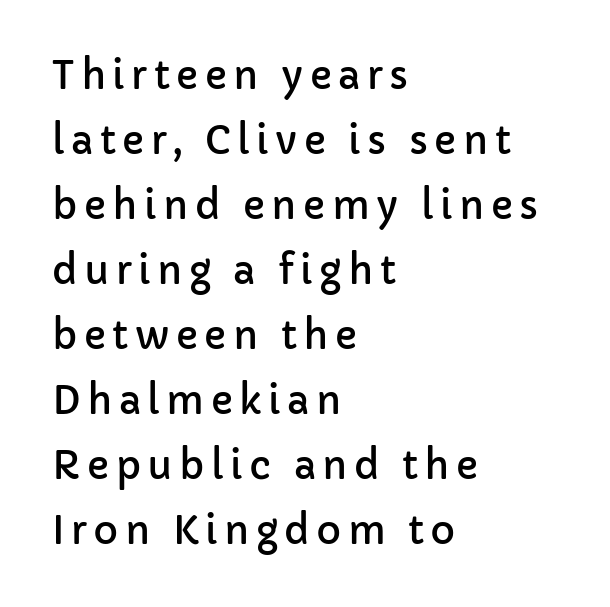
Q: Is the text italic (slanted)? A: No, it is upright.
Q: Is the typeface a serif or a sans-serif typeface? A: Sans-serif.
Q: Is the text underlined? A: No.
Q: How is the paragraph aligned? A: Left-aligned.
Q: Width (condensed, normal, or wide)? A: Normal.
Q: Stroke contrast? A: Low.
Q: x-height? A: Medium.
Q: Monospaced? A: No.
